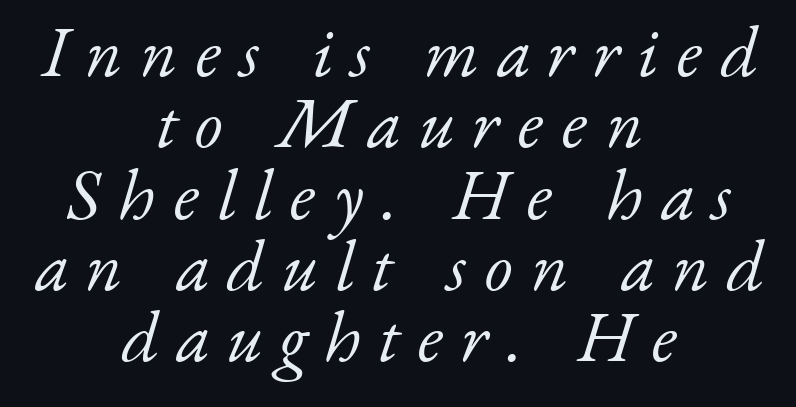
Q: Is the text bold? A: No.
Q: Is the text italic (slanted)? A: Yes, it leans right by about 17 degrees.
Q: Is the typeface a serif or a sans-serif typeface? A: Serif.
Q: Is the text underlined? A: No.
Q: How is the paragraph aligned? A: Centered.
Q: Is the spacing between letters normal or unusually wide? A: Unusually wide.
Q: Is the spacing between lines tight, normal or loose? A: Tight.
Q: Width (condensed, normal, or wide)? A: Normal.
Q: Stroke contrast? A: Low.
Q: x-height? A: Small.
Q: Monospaced? A: No.
